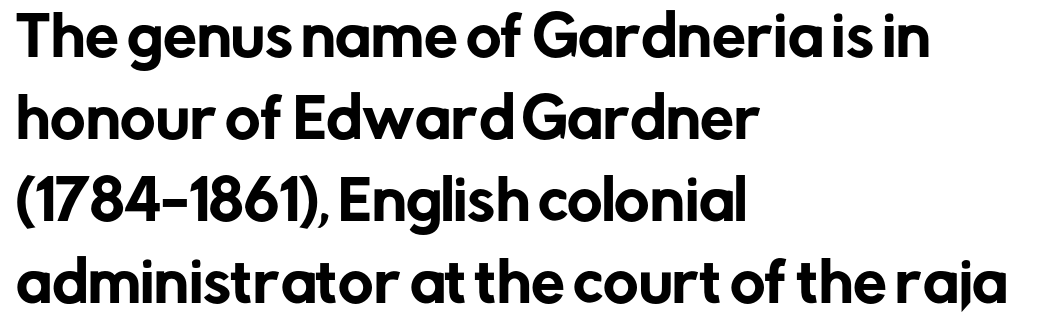
These lines are set flush left with a ragged right edge. Between one letter and the next there's only the usual sliver of space. Unlike italic type, these characters show no tilt at all. No feet cap the strokes, marking this as sans-serif type. Rule under the text: the space is simply empty. The designer left line spacing at the default.
